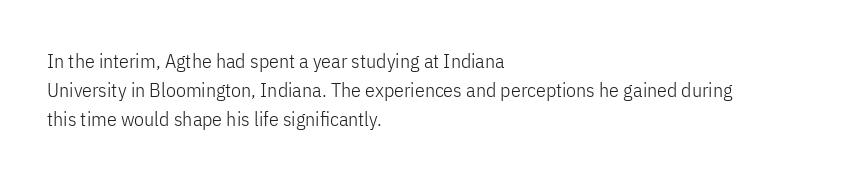
{"italic": "no", "bold": "no", "underline": "no", "align": "left", "line_spacing": "normal", "line_spacing_ratio": 1.44, "letter_spacing": "normal", "letter_spacing_em": 0.0, "glyph_px": 20}
